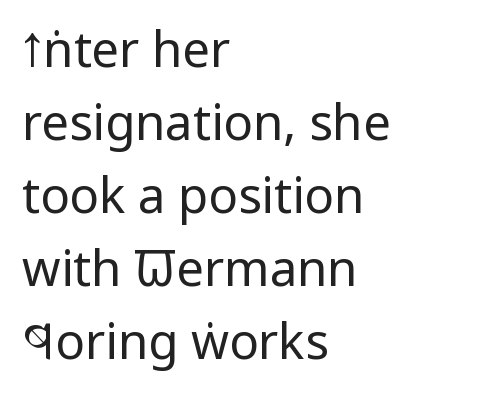
Interline gaps are of average width in this sample. Unlike a traditional serif, this face leaves its strokes unadorned. Line beginnings align vertically; line endings do not. The rendering uses natural spacing where letterforms have individual widths.
